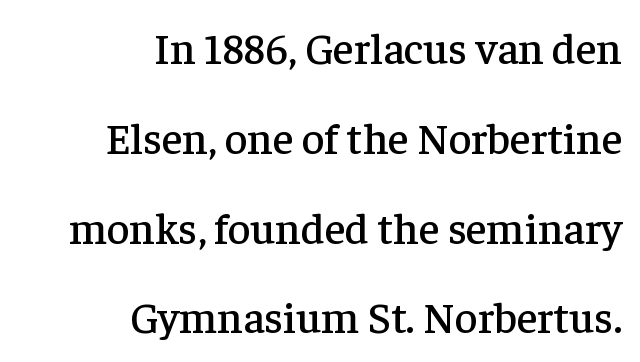
{"serif": "yes", "italic": "no", "width": "normal", "stroke_contrast": "low", "x_height": "medium", "monospaced": "no", "underline": "no", "align": "right", "line_spacing": "loose", "line_spacing_ratio": 2.04, "letter_spacing": "normal", "letter_spacing_em": 0.0, "glyph_px": 44}
